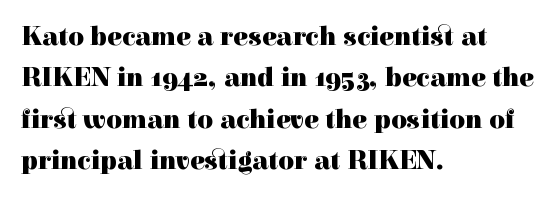
Q: Is the text bold? A: Yes.
Q: Is the text italic (slanted)? A: No, it is upright.
Q: Is the text underlined? A: No.
Q: How is the paragraph aligned? A: Left-aligned.
Q: Is the spacing between letters normal or unusually wide? A: Normal.
Q: Is the spacing between lines tight, normal or loose? A: Normal.
